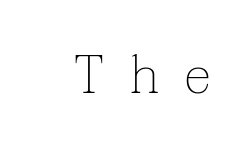
{"serif": "yes", "italic": "no", "bold": "no", "weight": "thin", "width": "normal", "stroke_contrast": "low", "x_height": "medium", "monospaced": "no", "underline": "no", "letter_spacing": "wide", "letter_spacing_em": 0.47, "glyph_px": 54}
